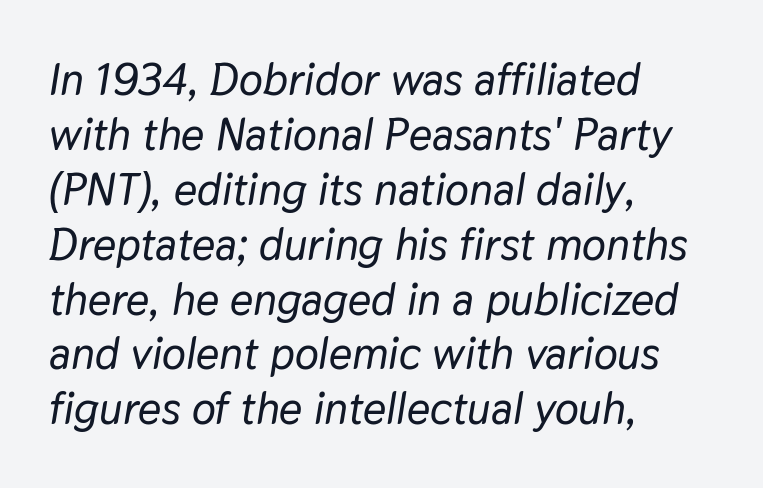
{"italic": "yes", "lean": "right", "slant_degrees": 9, "width": "normal", "stroke_contrast": "low", "x_height": "medium", "monospaced": "no", "underline": "no", "align": "left", "line_spacing_ratio": 1.22, "letter_spacing": "normal", "letter_spacing_em": 0.0, "glyph_px": 45}
